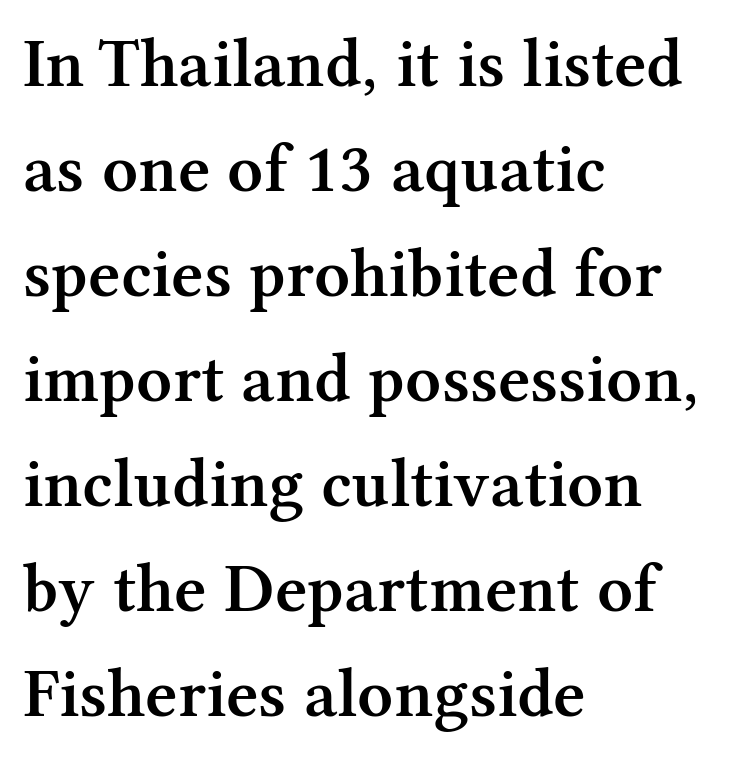
Q: Is the text bold? A: Semi-bold.
Q: Is the text italic (slanted)? A: No, it is upright.
Q: Is the typeface a serif or a sans-serif typeface? A: Serif.
Q: Is the text underlined? A: No.
Q: How is the paragraph aligned? A: Left-aligned.
Q: Is the spacing between letters normal or unusually wide? A: Normal.
Q: Is the spacing between lines tight, normal or loose? A: Normal.
Q: Width (condensed, normal, or wide)? A: Normal.
Q: Stroke contrast? A: Medium.
Q: x-height? A: Medium.
Q: Monospaced? A: No.
